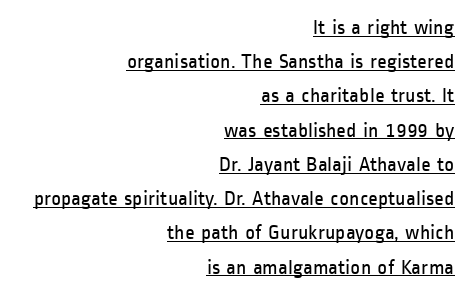
{"italic": "no", "bold": "no", "underline": "yes", "align": "right", "line_spacing": "normal", "line_spacing_ratio": 1.63, "letter_spacing": "normal", "letter_spacing_em": 0.0, "glyph_px": 21}
